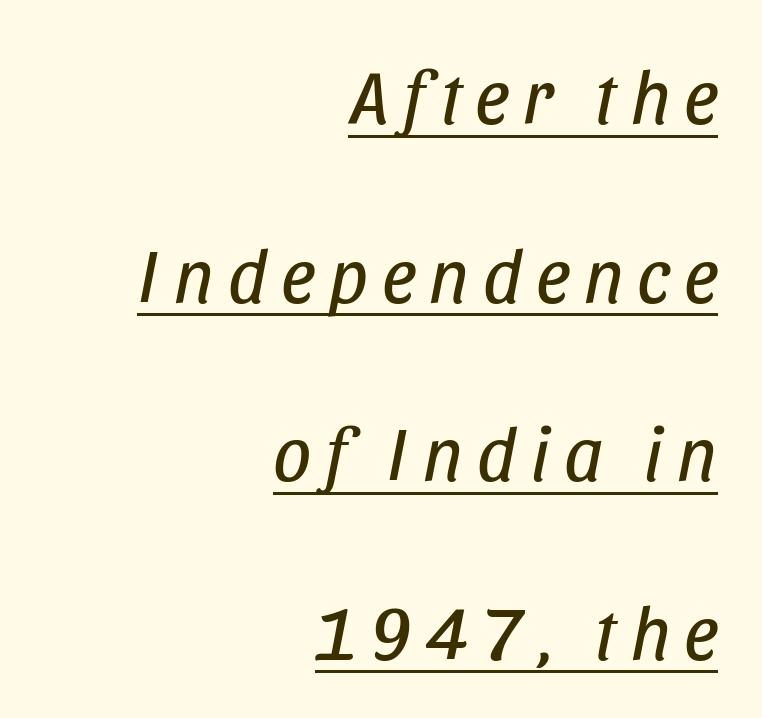
{"italic": "yes", "lean": "right", "slant_degrees": 11, "bold": "no", "weight": "regular", "width": "condensed", "stroke_contrast": "low", "x_height": "large", "monospaced": "no", "underline": "yes", "align": "right", "line_spacing": "loose", "line_spacing_ratio": 2.35, "glyph_px": 76}
